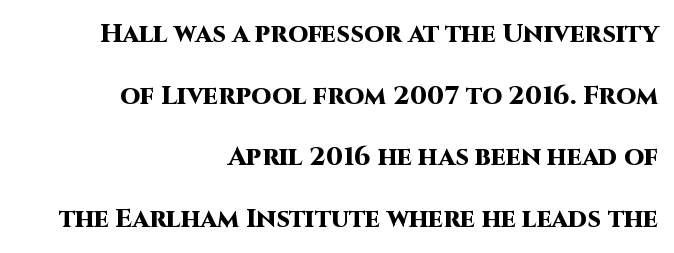
Does the weight exceed regular? Yes, all the way to bold. The lettering holds an erect, upright posture throughout. The rendering keeps characters at their native spacing. Nobody drew a line under any word here.
